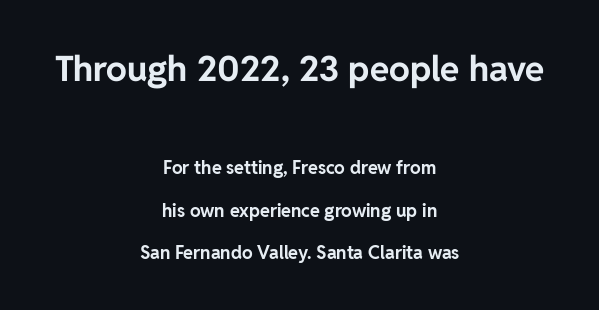
The image shows 35 px bold sans-serif type, upright; set centered, loose line spacing (2.35x), normal letter spacing, not underlined; the first (top) block is 1.94x larger; low stroke contrast and a medium x-height.
